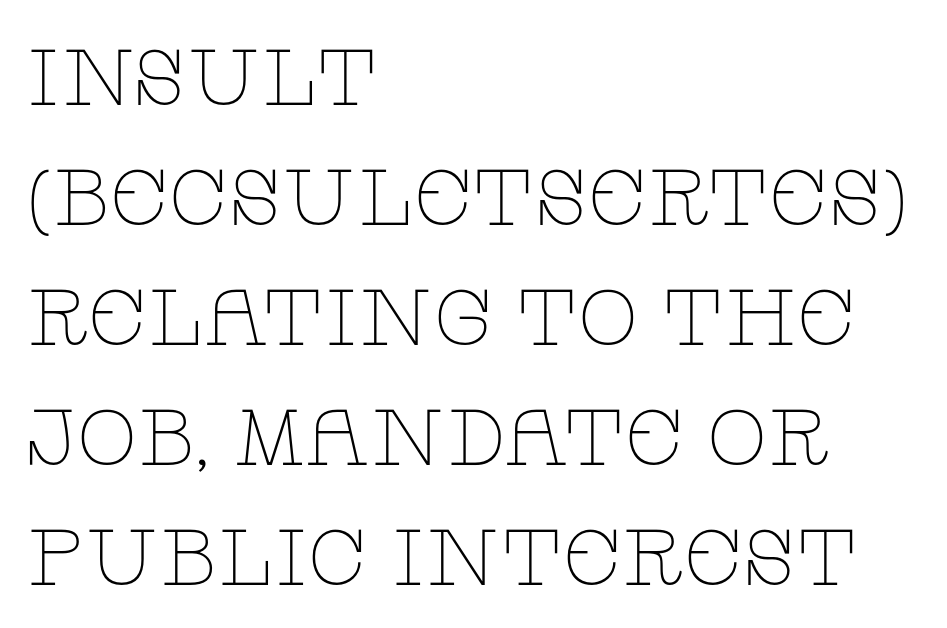
Quick note: not italic, upright. The rendering anchors every line to the left-hand side. Do the characters align in a grid? No, the font is proportional. Each new line begins a customary step beneath the previous one.
